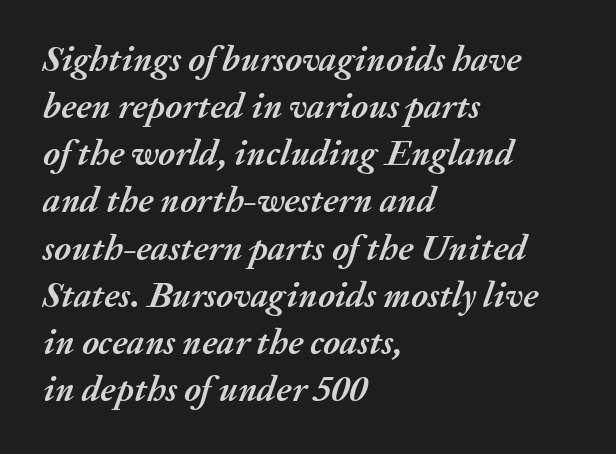
Q: Is the text bold? A: Yes.
Q: Is the text italic (slanted)? A: Yes, it leans right by about 20 degrees.
Q: Is the text underlined? A: No.
Q: How is the paragraph aligned? A: Left-aligned.
Q: Is the spacing between letters normal or unusually wide? A: Normal.
Q: Is the spacing between lines tight, normal or loose? A: Normal.
Q: Width (condensed, normal, or wide)? A: Normal.
Q: Stroke contrast? A: Medium.
Q: x-height? A: Medium.
Q: Monospaced? A: No.
